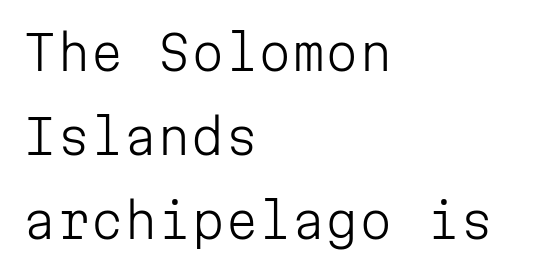
Q: Is the text bold? A: No.
Q: Is the text italic (slanted)? A: No, it is upright.
Q: Is the typeface a serif or a sans-serif typeface? A: Sans-serif.
Q: Is the text underlined? A: No.
Q: How is the paragraph aligned? A: Left-aligned.
Q: Is the spacing between letters normal or unusually wide? A: Normal.
Q: Width (condensed, normal, or wide)? A: Normal.
Q: Stroke contrast? A: Low.
Q: x-height? A: Medium.
Q: Monospaced? A: Yes.
